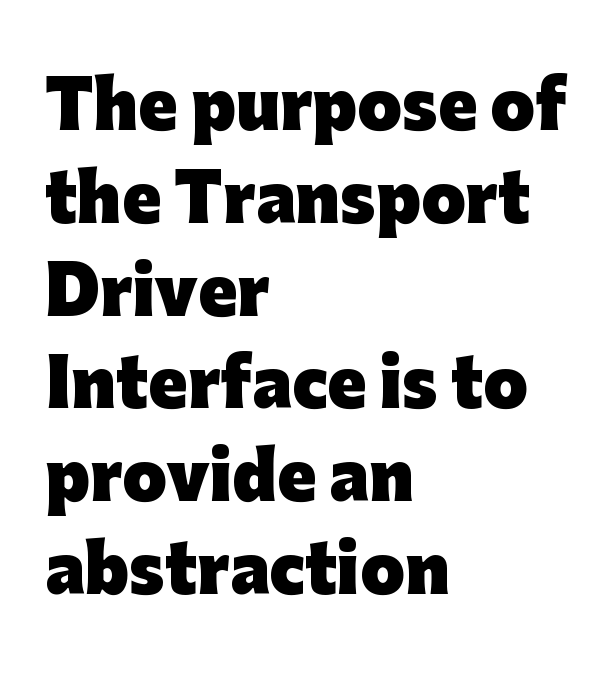
You could not count columns in this text — the font is proportionally spaced. Honestly, there is no underline to notice here at all. The sample has been set heavy, in full bold. The rendering keeps characters at their native spacing. Horizontally, the lines are justified to the leading edge only. Unlike a traditional serif, this face leaves its strokes unadorned.
